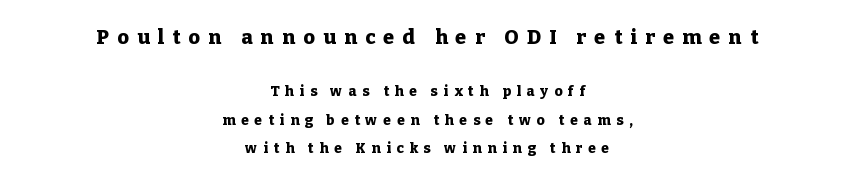
This block would shrink considerably if given ordinary leading; it's expanded now. Underlining? Definitely not there. The letters stand straight up with perfectly vertical stems. Here the first block reads like a headline and the second like body copy.
